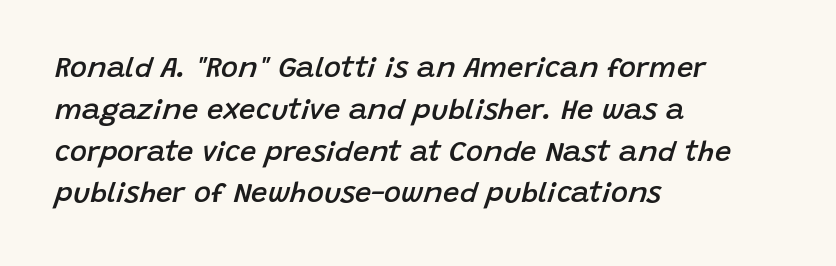
Underlining? Definitely not there. This sample is left-justified, so line endings fall wherever the words run out. Set as a demibold, roughly 600 on the weight scale. Looks like regular typesetting: each glyph gets only the width it needs.
